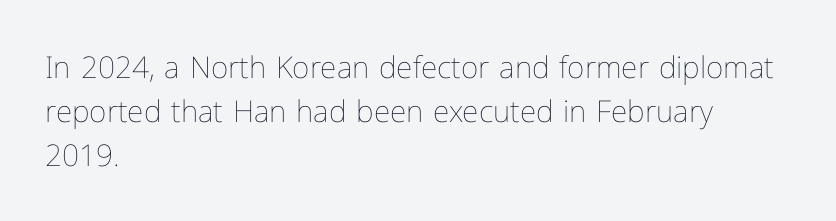
The image shows 30 px thin type, upright; set left-aligned, normal line spacing (1.46x), normal letter spacing, not underlined; low stroke contrast and a medium x-height.
